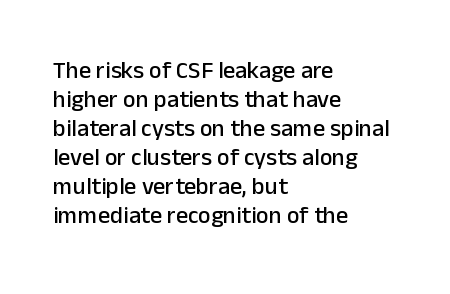
{"italic": "no", "underline": "no", "align": "left", "line_spacing_ratio": 1.21, "letter_spacing": "normal", "letter_spacing_em": 0.0, "glyph_px": 24}
